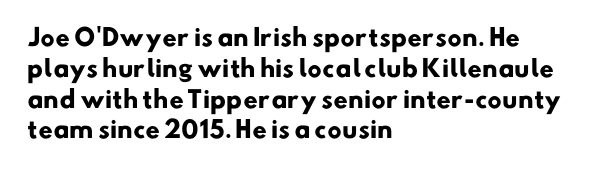
{"bold": "yes", "underline": "no", "align": "left", "line_spacing": "normal", "line_spacing_ratio": 1.34, "letter_spacing": "normal", "letter_spacing_em": 0.0, "glyph_px": 23}
